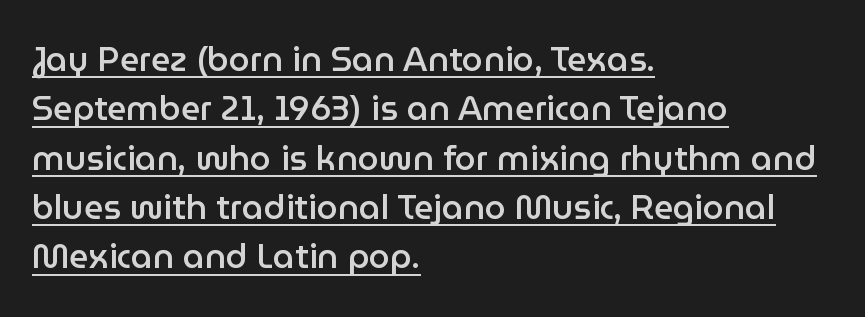
{"serif": "no", "italic": "no", "bold": "semi", "weight": "semibold", "width": "normal", "stroke_contrast": "low", "x_height": "medium", "monospaced": "no", "underline": "yes", "align": "left", "line_spacing": "normal", "line_spacing_ratio": 1.45, "letter_spacing": "normal", "letter_spacing_em": 0.0, "glyph_px": 34}
